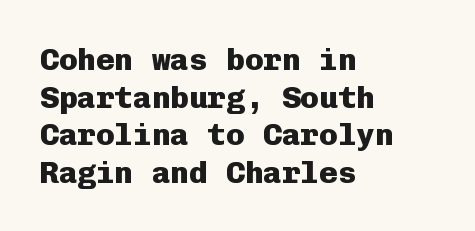
Nope, no serifs anywhere on these letters. Look at the stroke-to-counter ratio: heavy, a bold. Between one letter and the next there's only the usual sliver of space. Spacing verdict: monospaced, one width for all characters.
